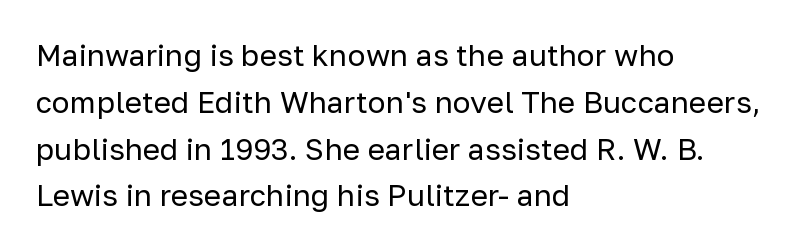
Q: Is the text bold? A: No.
Q: Is the text italic (slanted)? A: No, it is upright.
Q: Is the typeface a serif or a sans-serif typeface? A: Sans-serif.
Q: Is the text underlined? A: No.
Q: How is the paragraph aligned? A: Left-aligned.
Q: Is the spacing between letters normal or unusually wide? A: Normal.
Q: Is the spacing between lines tight, normal or loose? A: Normal.
Q: Width (condensed, normal, or wide)? A: Normal.
Q: Stroke contrast? A: Low.
Q: x-height? A: Medium.
Q: Monospaced? A: No.
